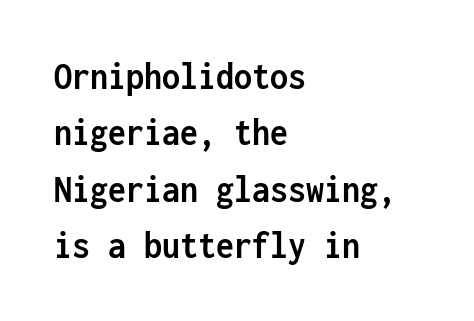
Compared with an ordinary text face, these strokes are far heavier — a full bold. The passage shown is typeset with a sans-serif family. The lines are quadded left. Students, note that the glyphs here touch the page at normal intervals. The face used here is monospaced, like something from a code editor.
